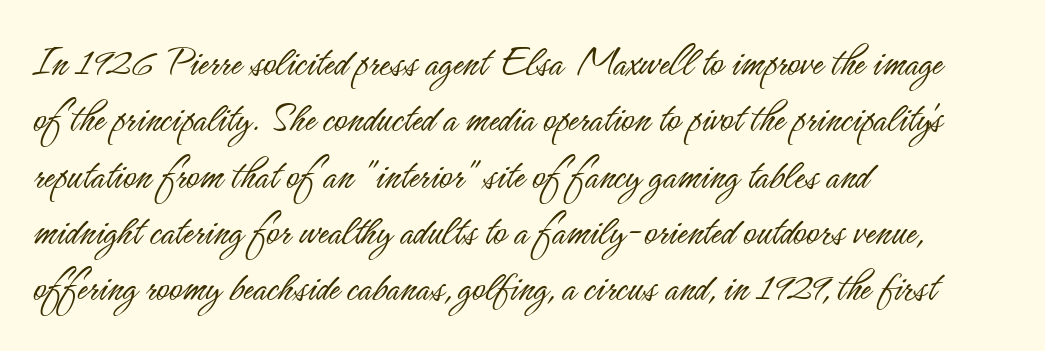
These lines are composed in type without serifs. Decoration check: the copy has no underline. The designer left line spacing at the default.
